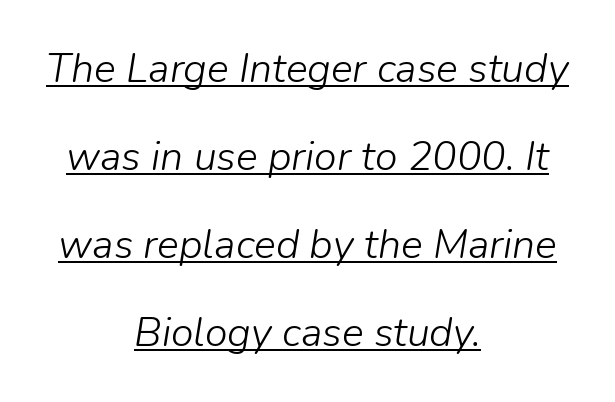
The image shows 41 px light type, italic (leaning right); set centered, loose line spacing (2.15x), normal letter spacing, underlined; low stroke contrast and a medium x-height.
